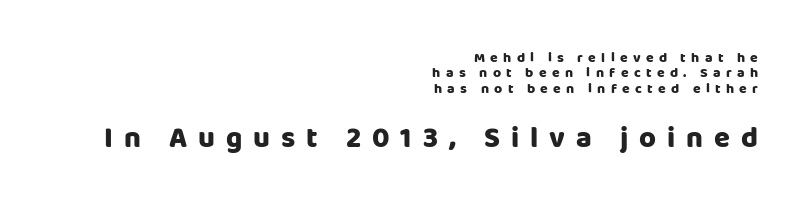
{"serif": "no", "italic": "no", "bold": "yes", "weight": "heavy", "width": "normal", "stroke_contrast": "low", "x_height": "large", "monospaced": "no", "underline": "no", "align": "right", "line_spacing": "tight", "line_spacing_ratio": 1.1, "letter_spacing": "wide", "letter_spacing_em": 0.38, "larger_block": "second", "size_ratio": 2.07, "glyph_px": 29}
